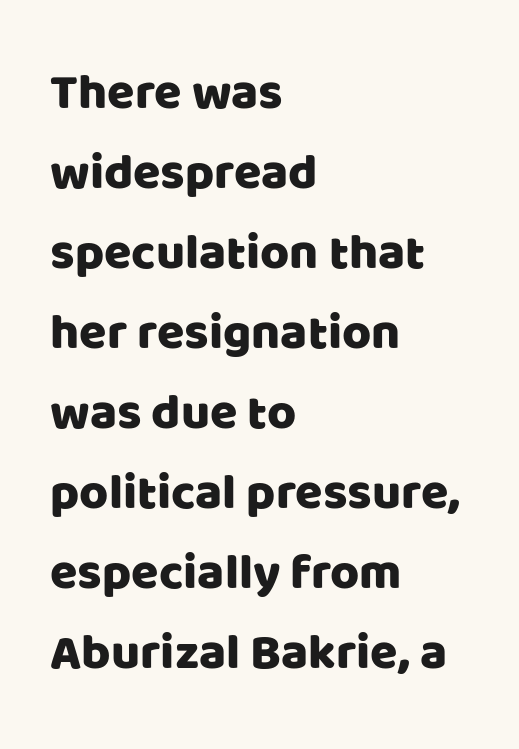
Is this a fixed-width face? No — the glyphs have proportional, varying widths. Compared with typical paragraphs, the rows here are spaced about the same. Type without underlining. The paragraph has a hard left edge and a soft right edge. Serif or sans? Sans — the stroke terminals are bare. Does extra space separate the letters? No, they use regular spacing.
